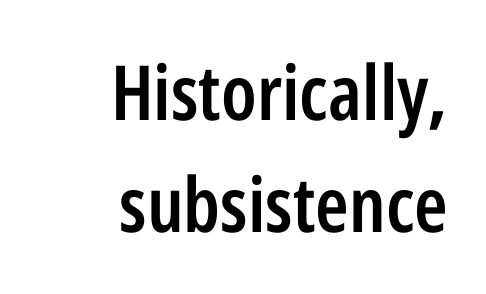
{"serif": "no", "italic": "no", "bold": "semi", "weight": "semibold", "width": "condensed", "stroke_contrast": "low", "x_height": "medium", "monospaced": "no", "underline": "no", "align": "right", "line_spacing": "normal", "line_spacing_ratio": 1.48, "letter_spacing": "normal", "letter_spacing_em": 0.0, "glyph_px": 76}
